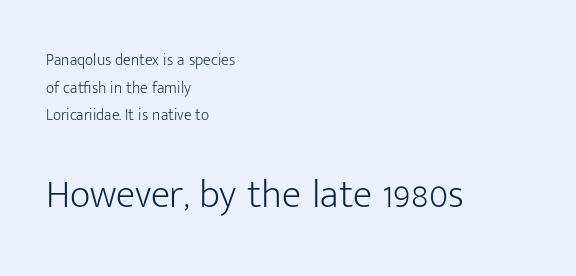
Is the lower block the larger one? Yes — the lower block carries the bigger type. Nobody touched the tracking dial on this one. Each line starts at the same left margin while the right side varies. Every stem runs plumb, perpendicular to the baseline. Just letters on the line, the space beneath them empty. A light-to-regular cut is what we see here.
